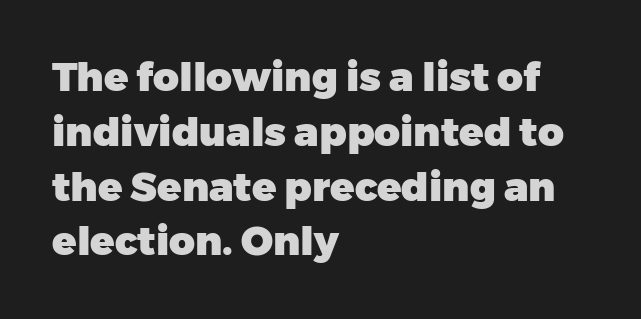
Q: Is the text bold? A: Yes.
Q: Is the text italic (slanted)? A: No, it is upright.
Q: Is the typeface a serif or a sans-serif typeface? A: Sans-serif.
Q: Is the text underlined? A: No.
Q: How is the paragraph aligned? A: Left-aligned.
Q: Is the spacing between letters normal or unusually wide? A: Normal.
Q: Is the spacing between lines tight, normal or loose? A: Normal.
Q: Width (condensed, normal, or wide)? A: Normal.
Q: Stroke contrast? A: Low.
Q: x-height? A: Medium.
Q: Monospaced? A: No.
